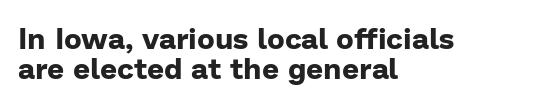
Where is the straight margin? On the left. Caption: bold face, heavy strokes. You can tell it's not italic because the verticals are truly vertical. Horizontal bands of white between lines are thin slivers.
